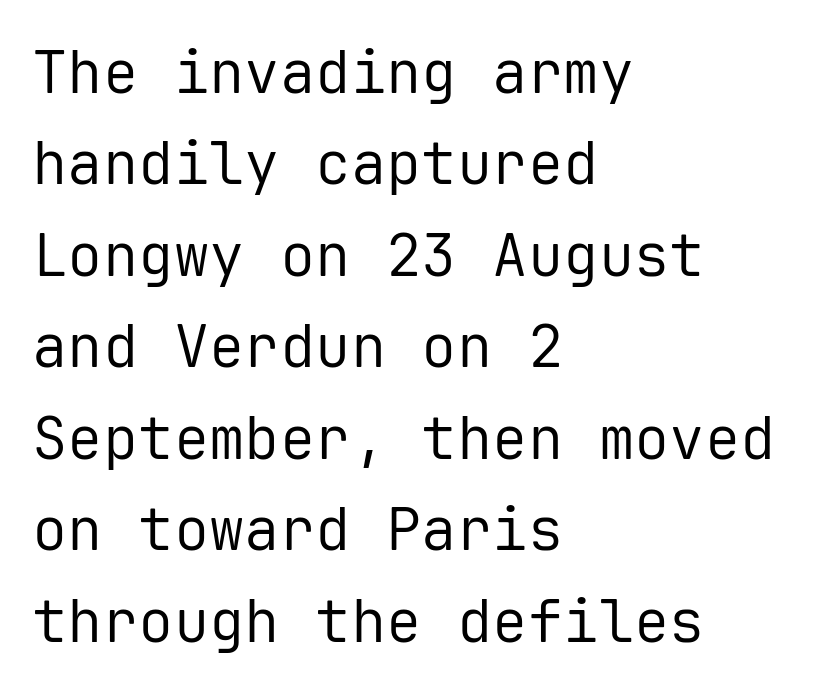
Nothing heavy about these letters — not bold at all. Rule under the text: the space is simply empty. If you drew a ruler down the left edge, every line would touch it. Is this a fixed-width face? Yes — each glyph sits in an identical cell.
